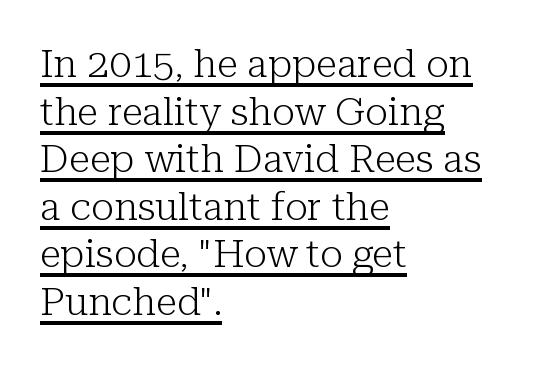
A rule runs beneath these lines of type. When letters stand straight like this, we call the style roman or upright. Vertical stems look standard width or narrower in stroke. The rendering anchors every line to the left-hand side. Character widths vary here, with narrow letters taking less room than wide ones.
